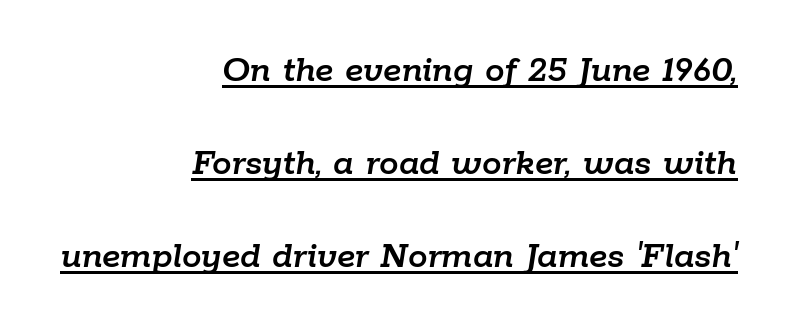
The image shows 39 px text type, italic (leaning right); set right-aligned, loose line spacing (2.38x), normal letter spacing, underlined; low stroke contrast and a medium x-height.
